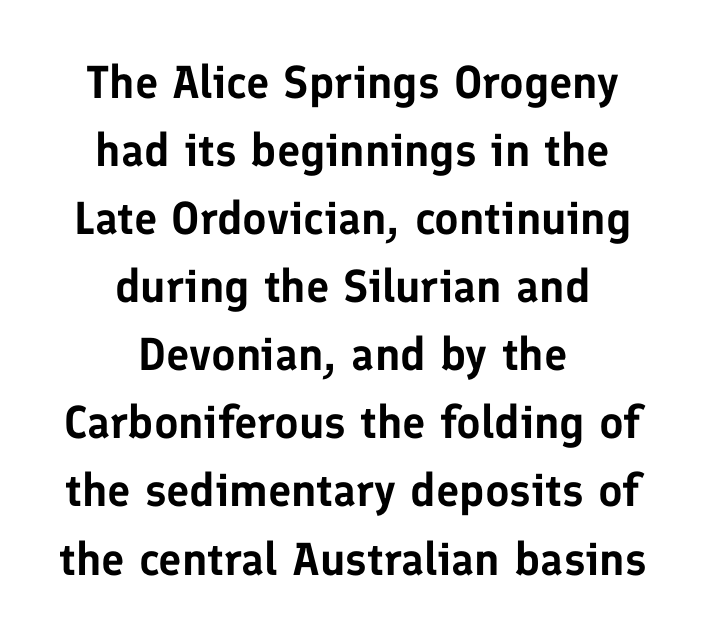
Q: Is the text italic (slanted)? A: No, it is upright.
Q: Is the typeface a serif or a sans-serif typeface? A: Sans-serif.
Q: Is the text underlined? A: No.
Q: How is the paragraph aligned? A: Centered.
Q: Is the spacing between letters normal or unusually wide? A: Normal.
Q: Is the spacing between lines tight, normal or loose? A: Normal.
Q: Width (condensed, normal, or wide)? A: Normal.
Q: Stroke contrast? A: Low.
Q: x-height? A: Medium.
Q: Monospaced? A: No.
